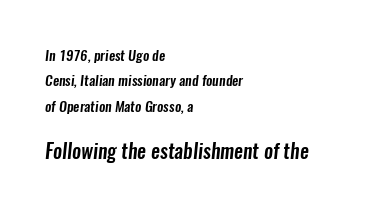
Q: Is the text underlined? A: No.
Q: How is the paragraph aligned? A: Left-aligned.
Q: Is the spacing between letters normal or unusually wide? A: Normal.
Q: Which block of text is set in a larger size, the first (top) or the second (bottom)? A: The second (bottom) one.
